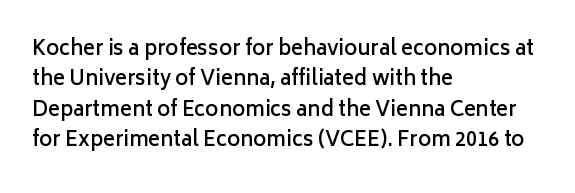
Q: Is the text bold? A: Semi-bold.
Q: Is the text italic (slanted)? A: No, it is upright.
Q: Is the text underlined? A: No.
Q: How is the paragraph aligned? A: Left-aligned.
Q: Is the spacing between letters normal or unusually wide? A: Normal.
Q: Is the spacing between lines tight, normal or loose? A: Normal.
